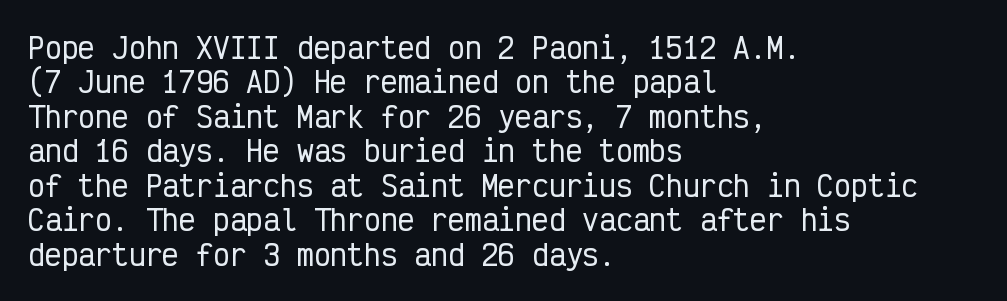
The image shows 28 px condensed sans-serif type, upright, monospaced; set left-aligned, line spacing 1.23x, normal letter spacing, not underlined; low stroke contrast and a medium x-height.
